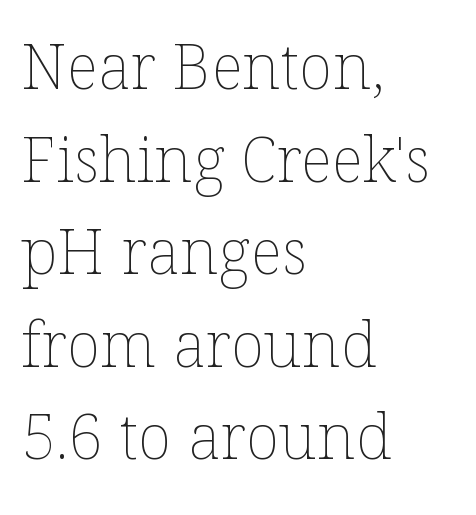
{"italic": "no", "bold": "no", "weight": "thin", "width": "normal", "stroke_contrast": "low", "x_height": "medium", "monospaced": "no", "underline": "no", "align": "left", "line_spacing": "normal", "line_spacing_ratio": 1.47, "letter_spacing": "normal", "letter_spacing_em": 0.0, "glyph_px": 63}
